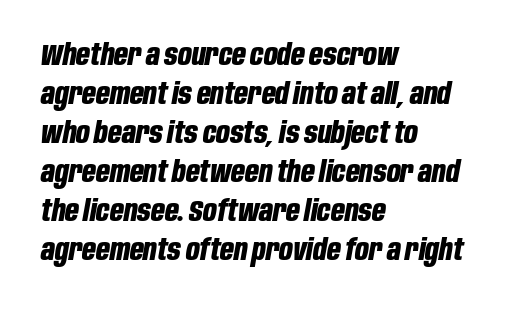
Q: Is the text bold? A: Yes.
Q: Is the text italic (slanted)? A: Yes, it leans right by about 10 degrees.
Q: Is the text underlined? A: No.
Q: How is the paragraph aligned? A: Left-aligned.
Q: Is the spacing between letters normal or unusually wide? A: Normal.
Q: Is the spacing between lines tight, normal or loose? A: Normal.
Q: Width (condensed, normal, or wide)? A: Condensed.
Q: Stroke contrast? A: Low.
Q: x-height? A: Large.
Q: Monospaced? A: No.
